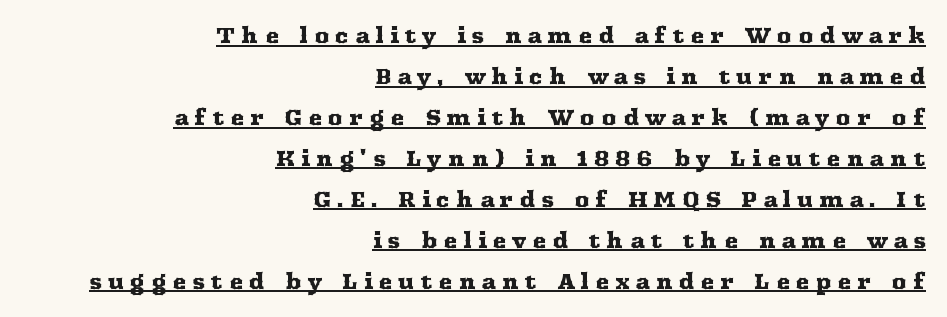
The sample's only ornament is a line tracing under the words. Caption: expanded tracking, letters set apart. Is the block centered? No — it sits flush against the right margin. Nope, not italic — everything's standing straight. Students, observe: this is what heavily led, spacious text looks like.
